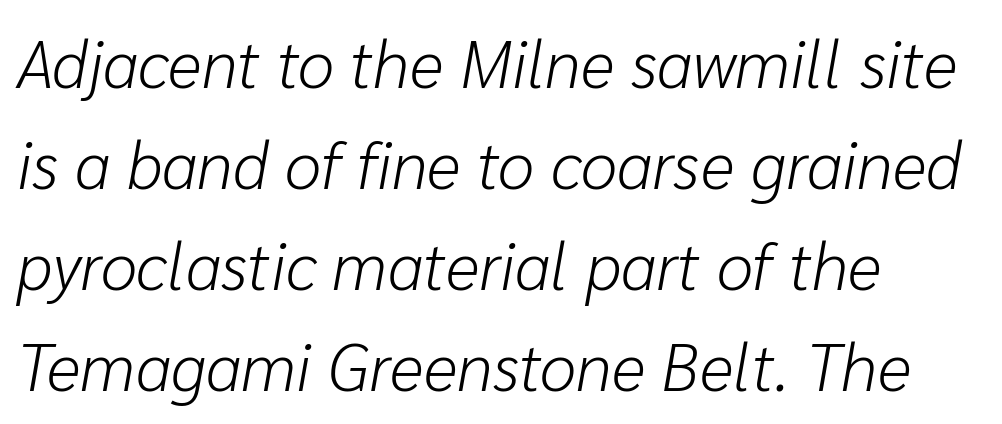
Successive baselines arrive at the customary interval. No chunkiness to these letters — they're not bold. Do the characters align in a grid? No, the font is proportional. Observe the ordinary spacing: letters are neighbours, not strangers.
